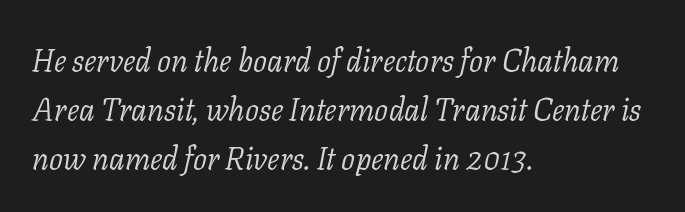
{"serif": "yes", "italic": "yes", "lean": "right", "slant_degrees": 11, "bold": "no", "weight": "light", "width": "normal", "stroke_contrast": "low", "x_height": "medium", "monospaced": "no", "underline": "no", "align": "left", "line_spacing": "normal", "line_spacing_ratio": 1.58, "letter_spacing": "normal", "letter_spacing_em": 0.0, "glyph_px": 31}
